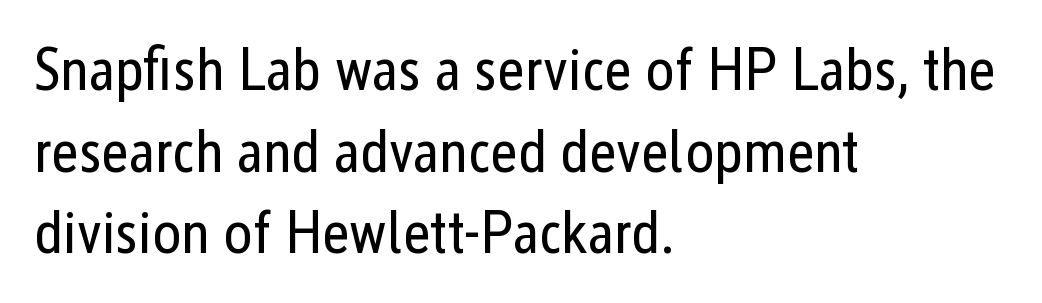
{"serif": "no", "italic": "no", "bold": "no", "weight": "regular", "width": "condensed", "stroke_contrast": "low", "x_height": "medium", "monospaced": "no", "underline": "no", "align": "left", "line_spacing": "normal", "line_spacing_ratio": 1.36, "letter_spacing": "normal", "letter_spacing_em": 0.0, "glyph_px": 60}
